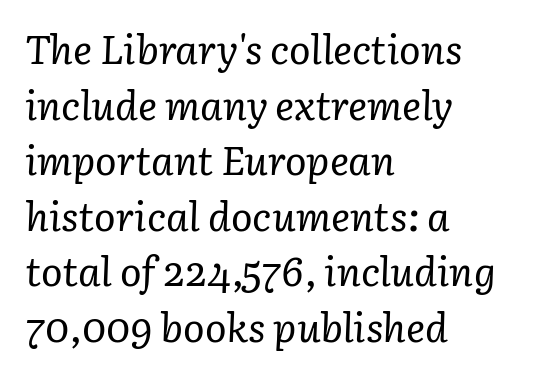
The font family rendered here belongs to the serif group. Where is the straight margin? On the left. The letters look calm and open, with moderate or lighter stems. Decoration check: the copy has no underline. Rendered with sloped, italic letterforms.
